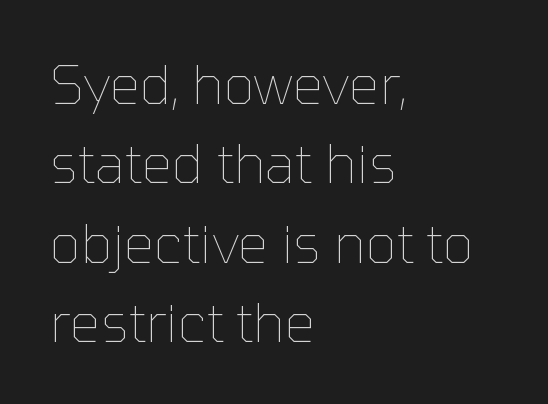
{"italic": "no", "bold": "no", "weight": "thin", "width": "normal", "stroke_contrast": "low", "x_height": "medium", "monospaced": "no", "underline": "no", "align": "left", "line_spacing": "normal", "line_spacing_ratio": 1.47, "letter_spacing": "normal", "letter_spacing_em": 0.0, "glyph_px": 54}
